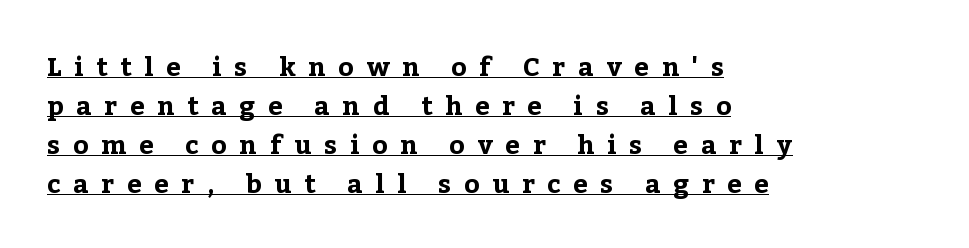
A dark, heavy texture on the line: the type is bold. How would I describe the line gaps? Plain and ordinary. Caption: multi-line text, flush left, ragged right. The line texture is sparse and dotted thanks to wide tracking.
